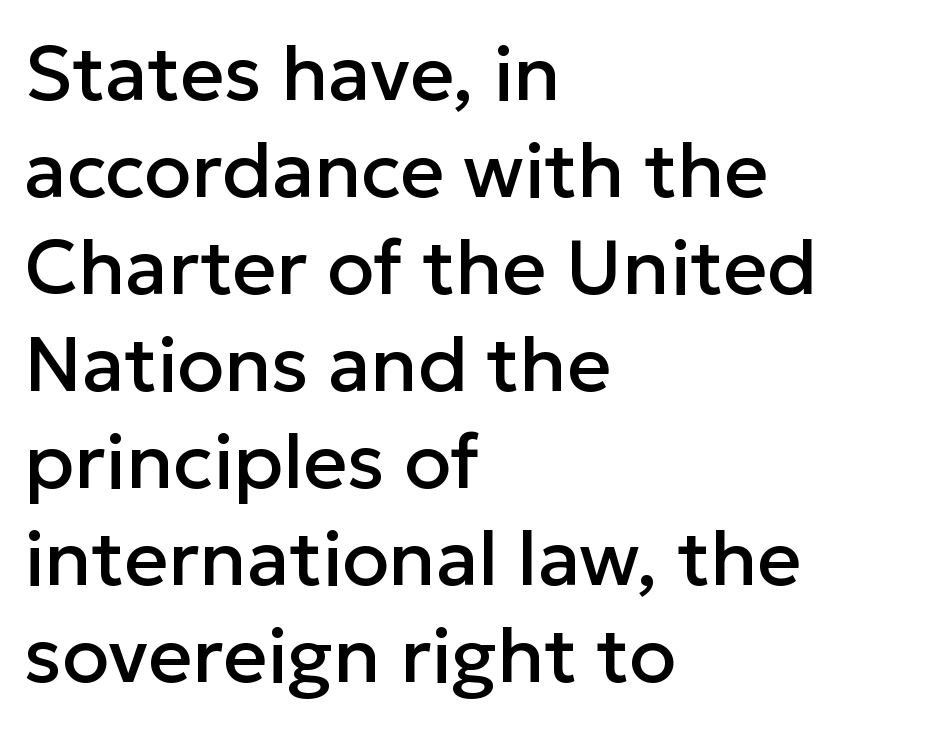
Glyph-to-glyph distance matches everyday printed text. What's the leading like? Ordinary, nothing unusual. Caption: multi-line text, flush left, ragged right. This rendering features lettering with no underline. The face used here is proportionally spaced, like ordinary book or web type. The type sits square on the baseline with zero lean.
